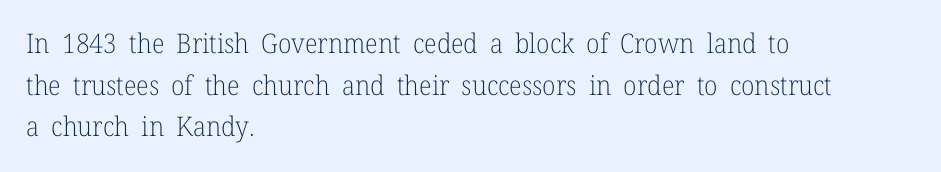
This sample uses an upright cut, with every glyph sitting square on the baseline. Lines of text with bare space underneath. The setting favours the left margin, as ordinary paragraphs usually do. Leading: standard. The typesetting does not lean heavy: it is not bold. You could call the tracking neutral — neither tight nor loose.
